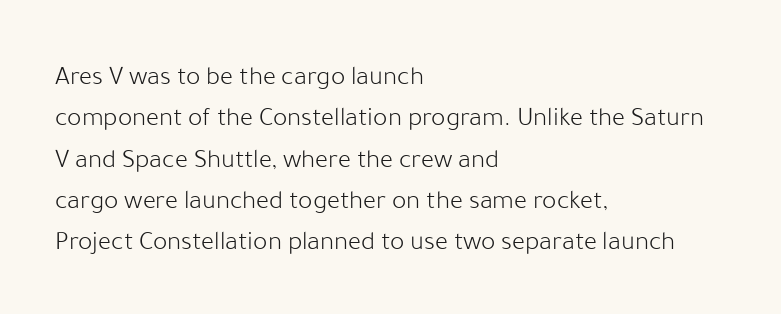
Q: Is the text bold? A: No.
Q: Is the text italic (slanted)? A: No, it is upright.
Q: Is the text underlined? A: No.
Q: How is the paragraph aligned? A: Left-aligned.
Q: Is the spacing between letters normal or unusually wide? A: Normal.
Q: Is the spacing between lines tight, normal or loose? A: Normal.
